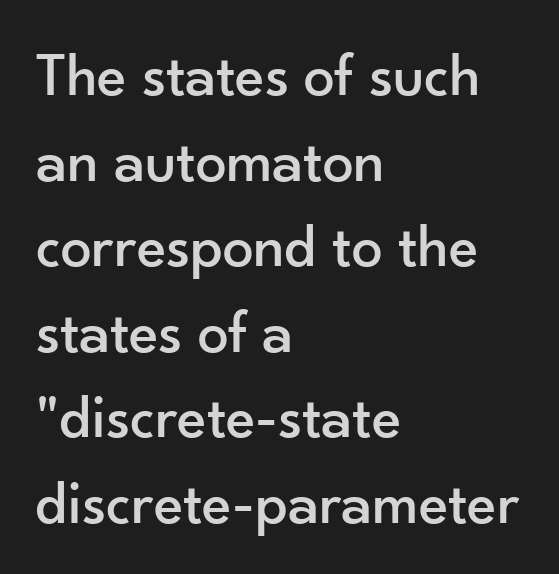
The image shows 62 px sans-serif type, upright; set left-aligned, normal line spacing (1.38x), normal letter spacing, not underlined; low stroke contrast and a small x-height.
